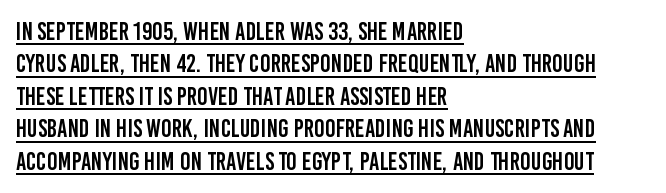
Q: Is the text italic (slanted)? A: No, it is upright.
Q: Is the text underlined? A: Yes.
Q: How is the paragraph aligned? A: Left-aligned.
Q: Is the spacing between letters normal or unusually wide? A: Normal.
Q: Is the spacing between lines tight, normal or loose? A: Normal.
